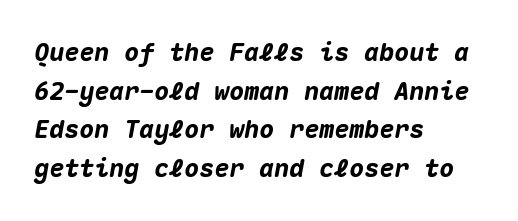
The image shows 25 px bold type, italic (leaning right); set left-aligned, normal line spacing (1.55x), normal letter spacing, not underlined.
